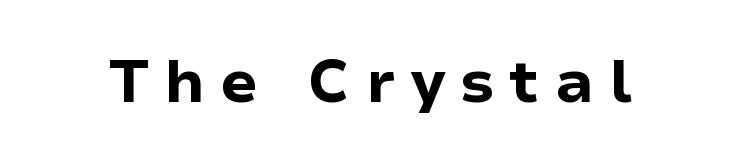
{"serif": "no", "italic": "no", "bold": "yes", "weight": "bold", "width": "normal", "stroke_contrast": "low", "x_height": "medium", "monospaced": "no", "underline": "no", "letter_spacing": "wide", "letter_spacing_em": 0.25, "glyph_px": 60}
